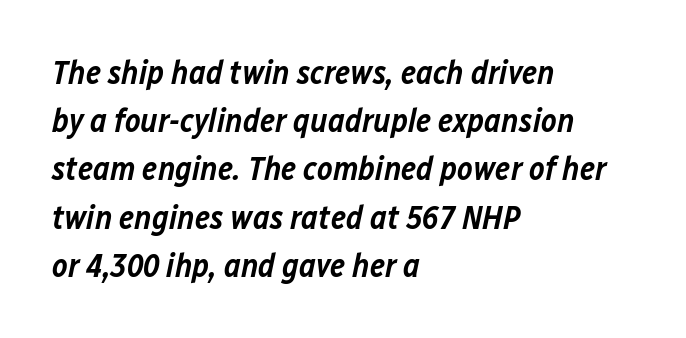
The image shows 33 px semibold type, italic (leaning right); set left-aligned, normal line spacing (1.46x), normal letter spacing, not underlined; low stroke contrast and a medium x-height.
